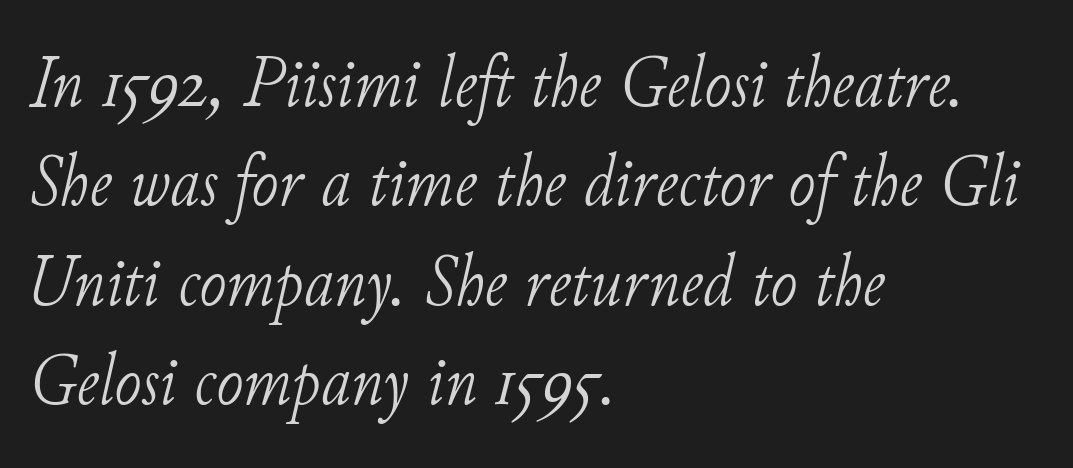
{"serif": "yes", "italic": "yes", "lean": "right", "slant_degrees": 11, "bold": "no", "weight": "light", "width": "normal", "stroke_contrast": "low", "x_height": "small", "monospaced": "no", "underline": "no", "align": "left", "line_spacing": "normal", "line_spacing_ratio": 1.36, "letter_spacing": "normal", "letter_spacing_em": 0.0, "glyph_px": 73}
